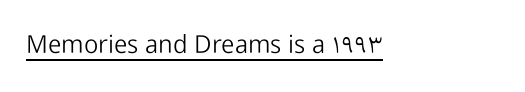
The image shows 25 px text type, upright; set normal letter spacing, underlined.
